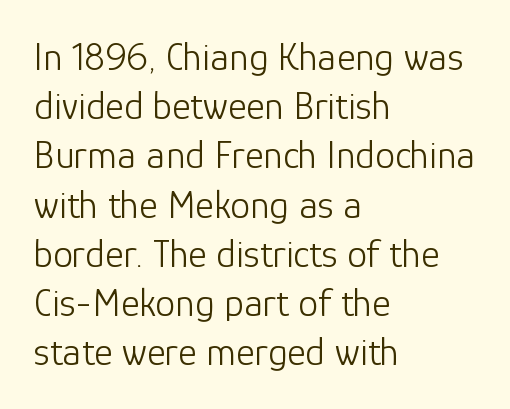
{"serif": "no", "italic": "no", "bold": "no", "weight": "light", "width": "normal", "stroke_contrast": "low", "x_height": "medium", "monospaced": "no", "underline": "no", "align": "left", "line_spacing_ratio": 1.23, "letter_spacing": "normal", "letter_spacing_em": 0.0, "glyph_px": 40}
